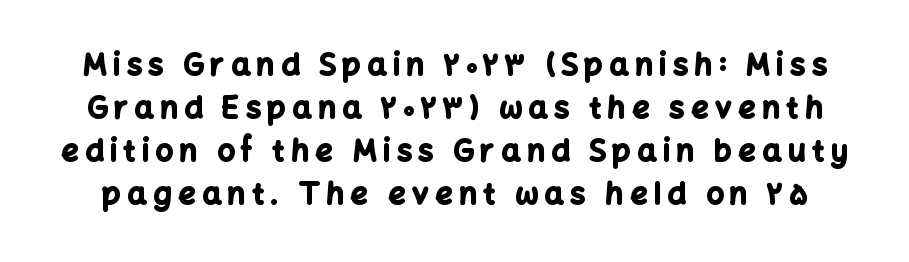
{"serif": "no", "italic": "no", "bold": "yes", "weight": "bold", "width": "normal", "stroke_contrast": "low", "x_height": "medium", "monospaced": "no", "underline": "no", "line_spacing": "normal", "line_spacing_ratio": 1.43, "letter_spacing": "wide", "letter_spacing_em": 0.22, "glyph_px": 30}
